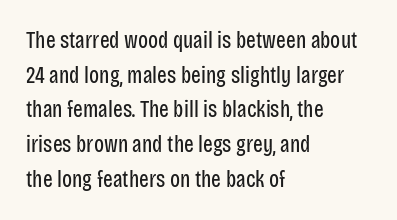
{"italic": "no", "bold": "no", "underline": "no", "align": "left", "line_spacing": "normal", "line_spacing_ratio": 1.51, "letter_spacing": "normal", "letter_spacing_em": 0.0, "glyph_px": 23}
